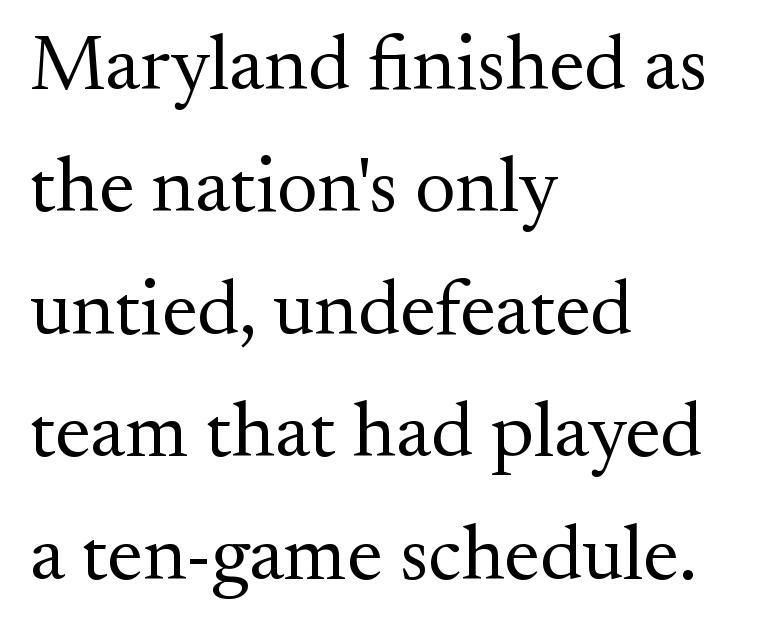
Q: Is the text bold? A: No.
Q: Is the text italic (slanted)? A: No, it is upright.
Q: Is the typeface a serif or a sans-serif typeface? A: Serif.
Q: Is the text underlined? A: No.
Q: How is the paragraph aligned? A: Left-aligned.
Q: Is the spacing between letters normal or unusually wide? A: Normal.
Q: Is the spacing between lines tight, normal or loose? A: Normal.
Q: Width (condensed, normal, or wide)? A: Normal.
Q: Stroke contrast? A: Medium.
Q: x-height? A: Small.
Q: Monospaced? A: No.
